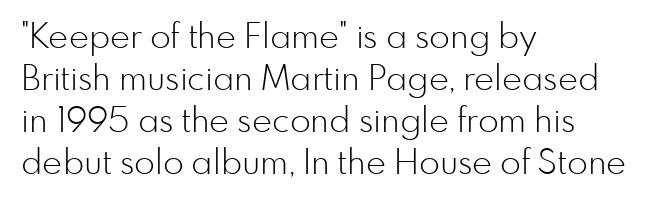
Q: Is the text bold? A: No.
Q: Is the text italic (slanted)? A: No, it is upright.
Q: Is the typeface a serif or a sans-serif typeface? A: Sans-serif.
Q: Is the text underlined? A: No.
Q: How is the paragraph aligned? A: Left-aligned.
Q: Is the spacing between letters normal or unusually wide? A: Normal.
Q: Width (condensed, normal, or wide)? A: Normal.
Q: Stroke contrast? A: Low.
Q: x-height? A: Small.
Q: Monospaced? A: No.
